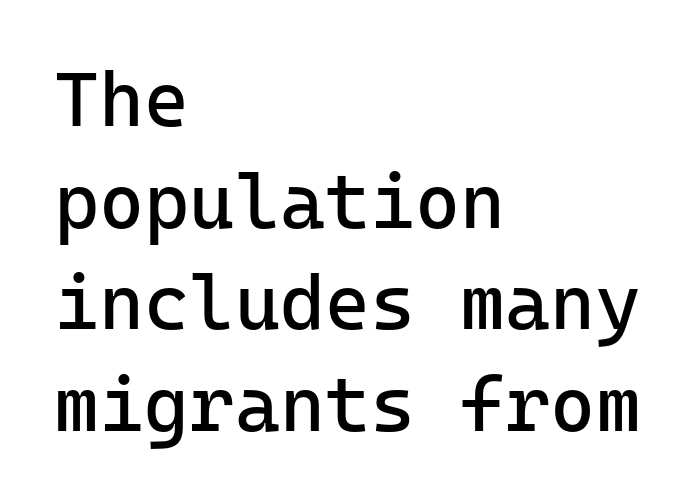
{"serif": "no", "italic": "no", "bold": "no", "weight": "regular", "width": "normal", "stroke_contrast": "low", "x_height": "medium", "monospaced": "yes", "underline": "no", "align": "left", "line_spacing": "normal", "line_spacing_ratio": 1.32, "letter_spacing": "normal", "letter_spacing_em": 0.0, "glyph_px": 77}
